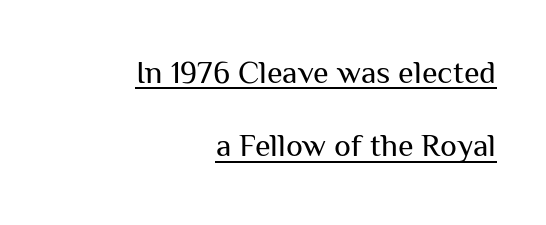
The image shows 32 px regular-weight sans-serif type, upright; set right-aligned, loose line spacing (2.29x), normal letter spacing, underlined; medium stroke contrast and a medium x-height.
